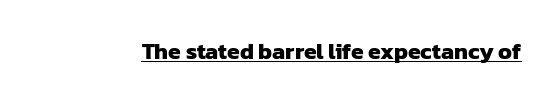
Q: Is the text bold? A: Yes.
Q: Is the text underlined? A: Yes.
Q: Is the spacing between letters normal or unusually wide? A: Normal.
